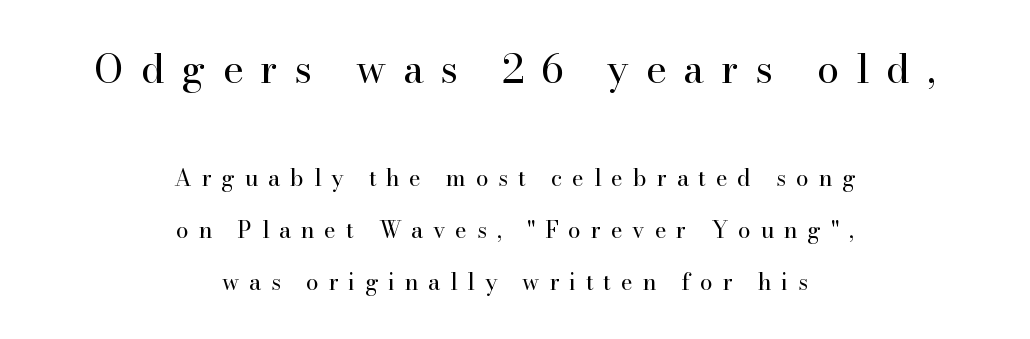
The image shows 40 px regular-weight serif type, upright; set centered, loose line spacing (2.26x), unusually wide letter spacing (+0.42 em), not underlined; the first (top) block is 1.74x larger; high stroke contrast and a small x-height.
